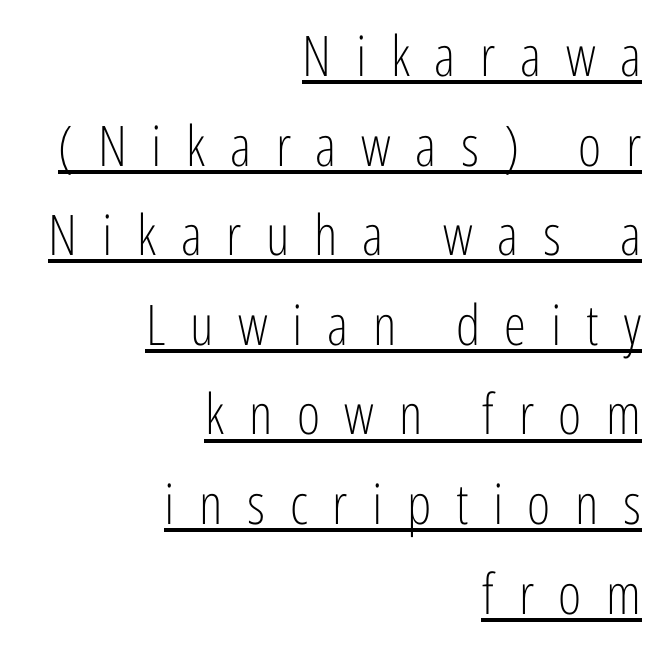
The image shows 56 px light, condensed sans-serif type, upright; set right-aligned, normal line spacing (1.6x), unusually wide letter spacing (+0.44 em), underlined; low stroke contrast and a medium x-height.
